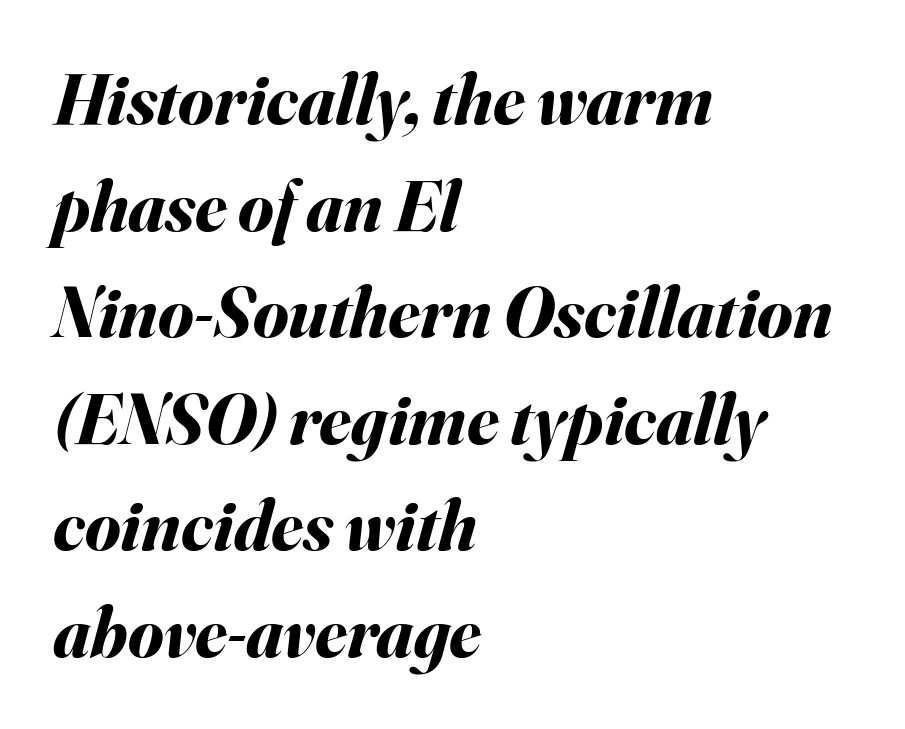
The image shows 72 px bold type, italic (leaning right); set left-aligned, normal line spacing (1.48x), normal letter spacing, not underlined; medium stroke contrast and a small x-height.
